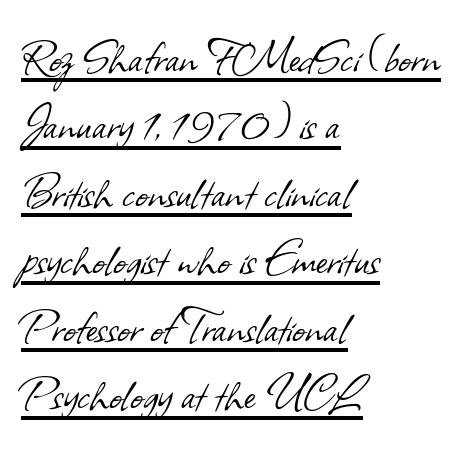
{"serif": "no", "bold": "no", "weight": "light", "width": "normal", "stroke_contrast": "low", "x_height": "small", "monospaced": "no", "underline": "yes", "align": "left", "line_spacing": "normal", "line_spacing_ratio": 1.25, "letter_spacing": "normal", "letter_spacing_em": 0.0, "glyph_px": 54}
